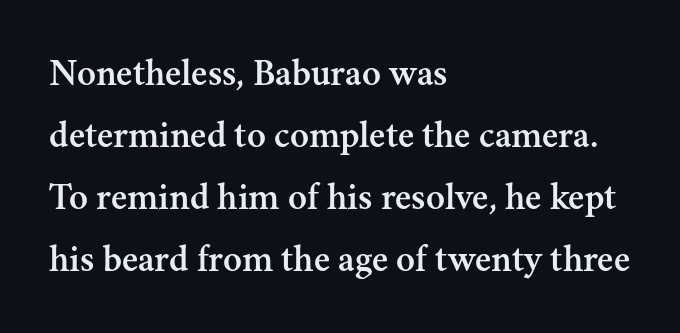
Q: Is the text italic (slanted)? A: No, it is upright.
Q: Is the typeface a serif or a sans-serif typeface? A: Serif.
Q: Is the text underlined? A: No.
Q: How is the paragraph aligned? A: Left-aligned.
Q: Is the spacing between letters normal or unusually wide? A: Normal.
Q: Is the spacing between lines tight, normal or loose? A: Normal.
Q: Width (condensed, normal, or wide)? A: Normal.
Q: Stroke contrast? A: Medium.
Q: x-height? A: Small.
Q: Monospaced? A: No.
